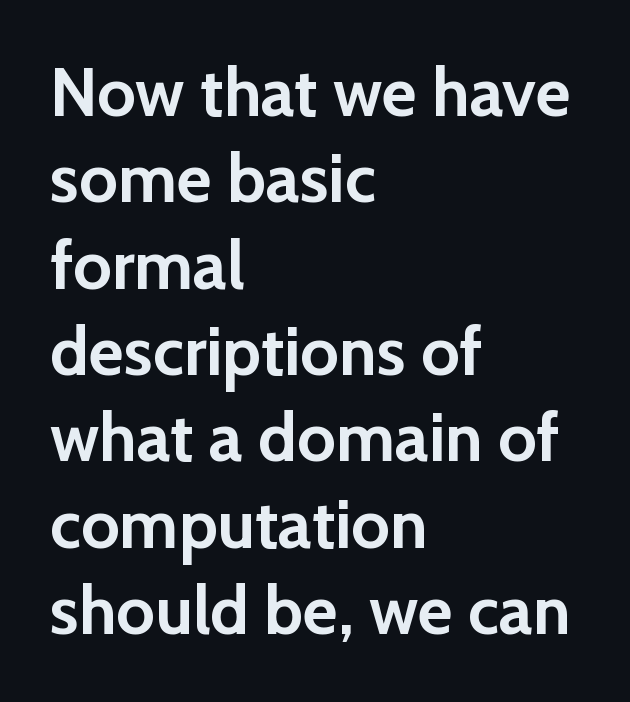
The image shows 68 px semibold sans-serif type, upright; set left-aligned, normal line spacing (1.27x), normal letter spacing, not underlined; low stroke contrast and a medium x-height.
